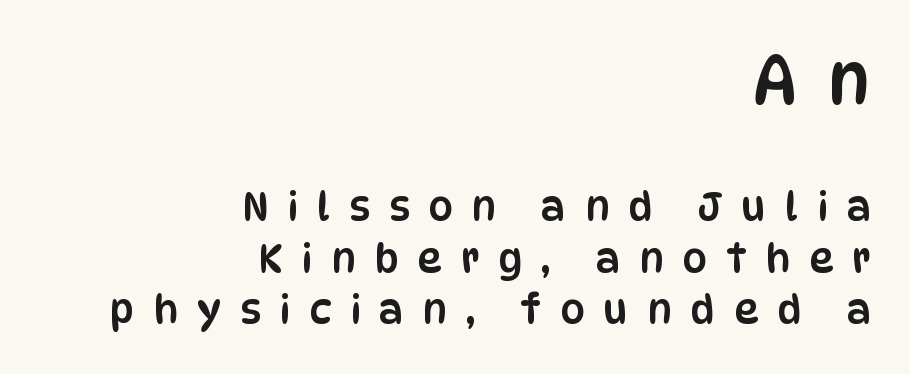
The image shows 68 px condensed sans-serif type, upright; set right-aligned, normal line spacing (1.32x), unusually wide letter spacing (+0.48 em), not underlined; the first (top) block is 1.74x larger; low stroke contrast and a large x-height.
